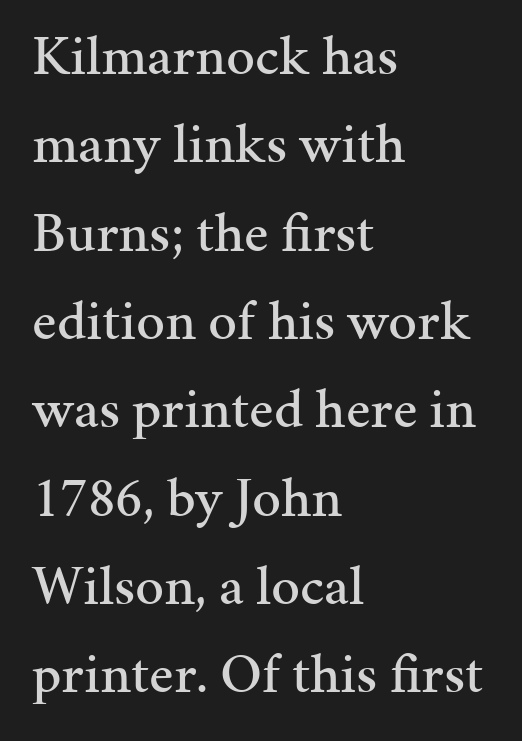
The image shows 57 px serif type, upright; set left-aligned, normal line spacing (1.55x), normal letter spacing, not underlined; medium stroke contrast and a medium x-height.
